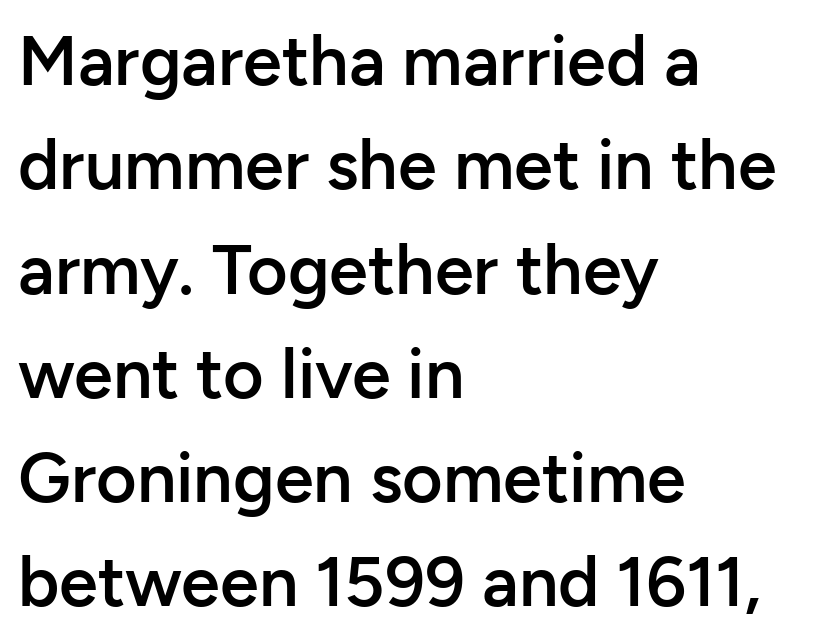
The image shows 70 px semibold sans-serif type, upright; set left-aligned, normal line spacing (1.49x), normal letter spacing, not underlined; low stroke contrast and a medium x-height.
